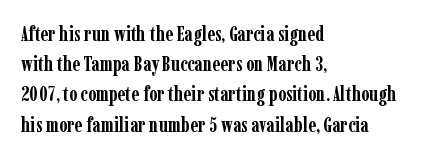
Emphasis by weight is at full strength: bold. Compared with typical body copy, the letter spacing here is the same. The passage shown is not underscored anywhere. Each new line begins a customary step beneath the previous one.
